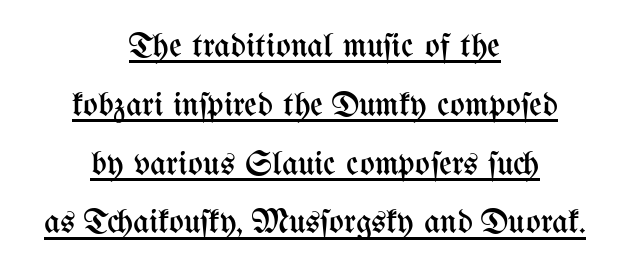
Q: Is the text bold? A: No.
Q: Is the text italic (slanted)? A: No, it is upright.
Q: Is the text underlined? A: Yes.
Q: How is the paragraph aligned? A: Centered.
Q: Is the spacing between letters normal or unusually wide? A: Normal.
Q: Is the spacing between lines tight, normal or loose? A: Normal.
Q: Width (condensed, normal, or wide)? A: Condensed.
Q: Stroke contrast? A: Medium.
Q: x-height? A: Medium.
Q: Monospaced? A: No.
